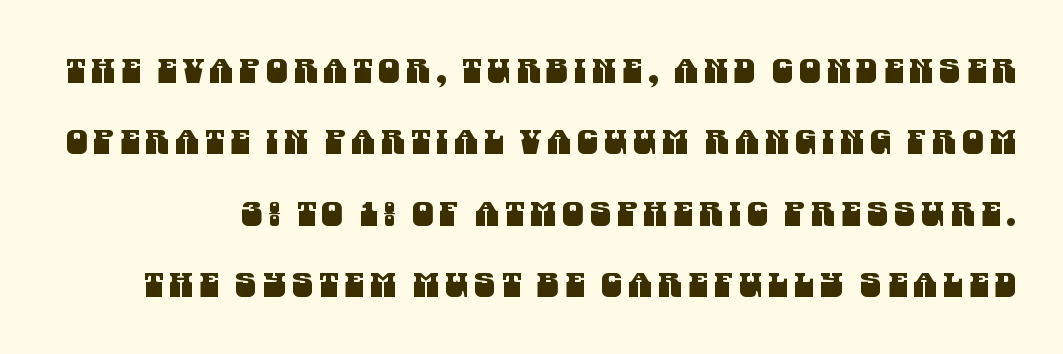
Q: Is the typeface a serif or a sans-serif typeface? A: Sans-serif.
Q: Is the text underlined? A: No.
Q: Is the spacing between lines tight, normal or loose? A: Loose.
Q: Width (condensed, normal, or wide)? A: Condensed.
Q: Stroke contrast? A: Medium.
Q: x-height? A: Large.
Q: Monospaced? A: No.
